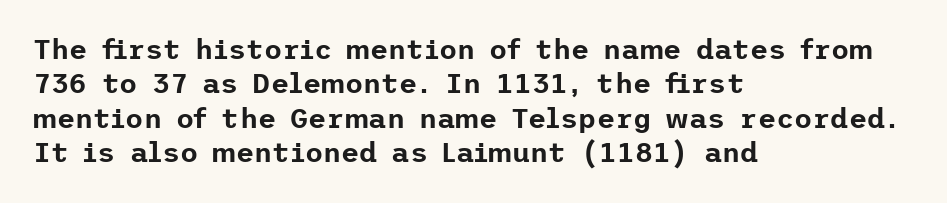
Q: Is the text italic (slanted)? A: No, it is upright.
Q: Is the typeface a serif or a sans-serif typeface? A: Sans-serif.
Q: Is the text underlined? A: No.
Q: How is the paragraph aligned? A: Left-aligned.
Q: Is the spacing between letters normal or unusually wide? A: Normal.
Q: Width (condensed, normal, or wide)? A: Normal.
Q: Stroke contrast? A: Low.
Q: x-height? A: Medium.
